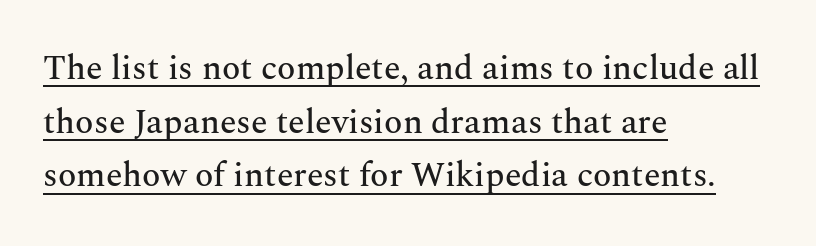
The image shows 34 px serif type, upright; set left-aligned, normal line spacing (1.58x), normal letter spacing, underlined; medium stroke contrast and a medium x-height.
